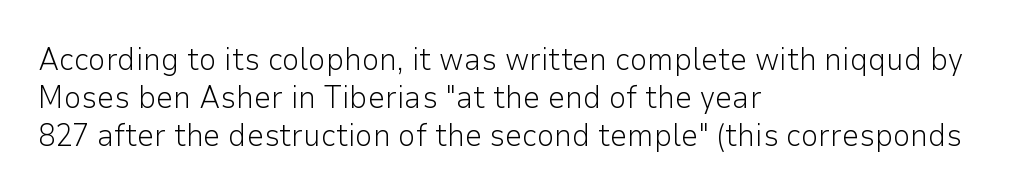
The image shows 31 px light sans-serif type, upright; set left-aligned, line spacing 1.23x, normal letter spacing, not underlined; low stroke contrast and a medium x-height.
